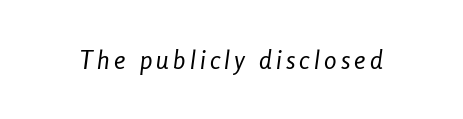
Q: Is the text bold? A: No.
Q: Is the text italic (slanted)? A: Yes, it leans right by about 8 degrees.
Q: Is the text underlined? A: No.
